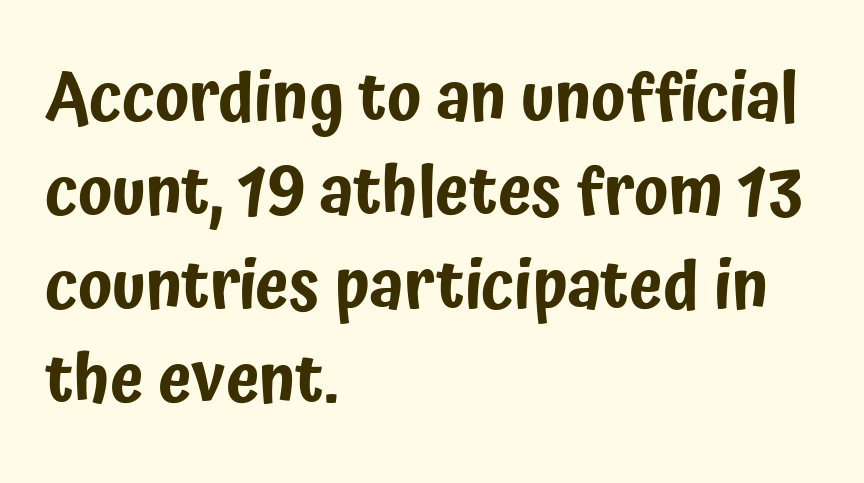
Q: Is the text italic (slanted)? A: No, it is upright.
Q: Is the typeface a serif or a sans-serif typeface? A: Sans-serif.
Q: Is the text underlined? A: No.
Q: How is the paragraph aligned? A: Left-aligned.
Q: Is the spacing between letters normal or unusually wide? A: Normal.
Q: Is the spacing between lines tight, normal or loose? A: Normal.
Q: Width (condensed, normal, or wide)? A: Condensed.
Q: Stroke contrast? A: Low.
Q: x-height? A: Medium.
Q: Monospaced? A: No.
